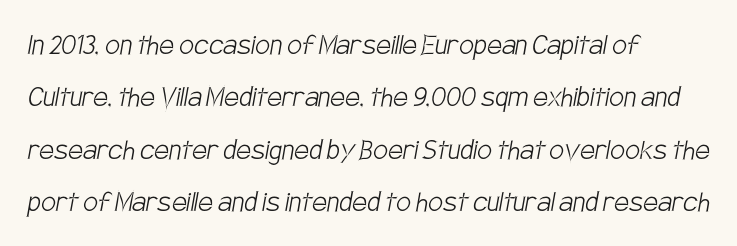
The image shows 33 px light, condensed sans-serif type; set left-aligned, normal line spacing (1.59x), normal letter spacing, not underlined; low stroke contrast and a large x-height.
